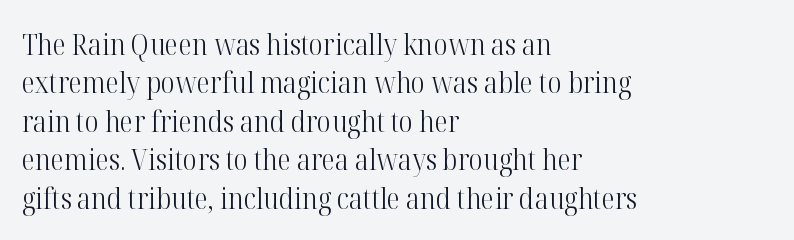
Q: Is the text bold? A: No.
Q: Is the text italic (slanted)? A: No, it is upright.
Q: Is the typeface a serif or a sans-serif typeface? A: Serif.
Q: Is the text underlined? A: No.
Q: How is the paragraph aligned? A: Left-aligned.
Q: Is the spacing between letters normal or unusually wide? A: Normal.
Q: Is the spacing between lines tight, normal or loose? A: Normal.
Q: Width (condensed, normal, or wide)? A: Condensed.
Q: Stroke contrast? A: High.
Q: x-height? A: Medium.
Q: Monospaced? A: No.
